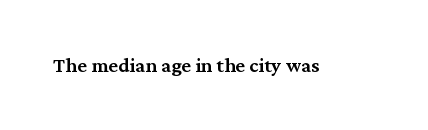
Q: Is the text bold? A: Semi-bold.
Q: Is the text italic (slanted)? A: No, it is upright.
Q: Is the text underlined? A: No.
Q: Is the spacing between letters normal or unusually wide? A: Normal.
